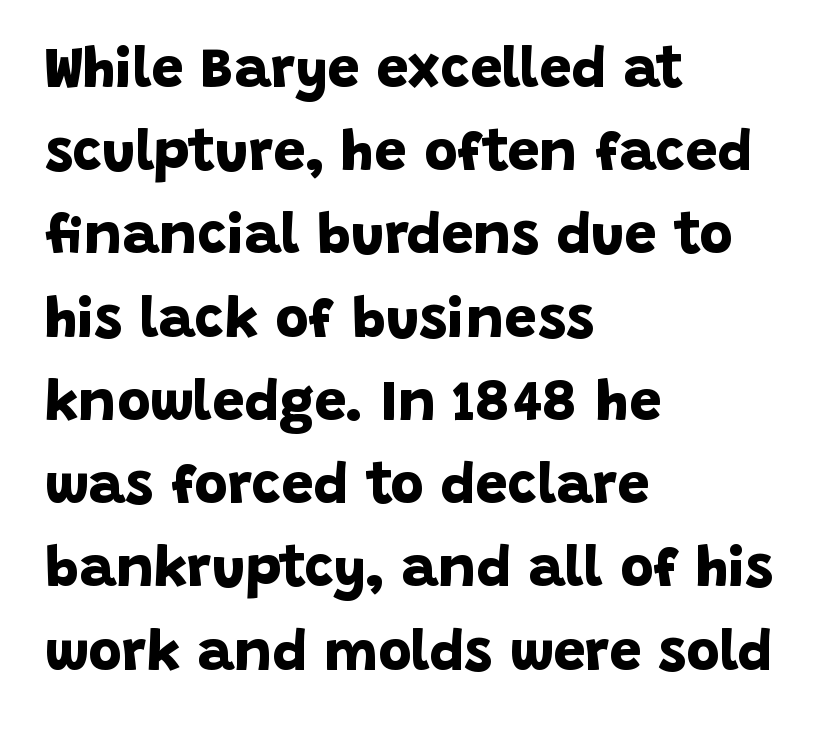
{"serif": "no", "bold": "yes", "weight": "bold", "width": "normal", "stroke_contrast": "low", "x_height": "large", "monospaced": "no", "underline": "no", "align": "left", "line_spacing": "normal", "line_spacing_ratio": 1.46, "letter_spacing": "normal", "letter_spacing_em": 0.0, "glyph_px": 57}
